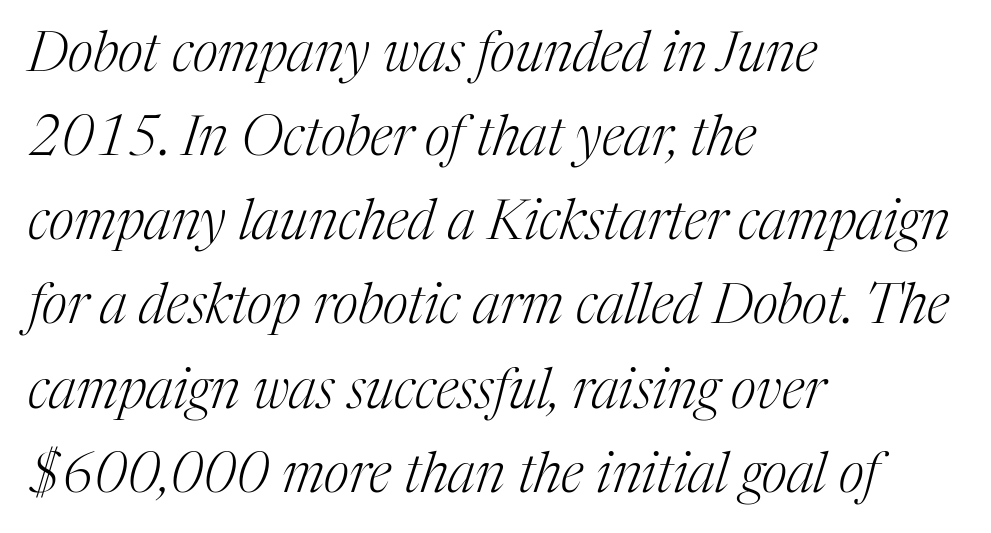
Is this a sans? No — the strokes have serifs. Spacing verdict: proportional, widths tailored to each character. The letters look calm and open, with moderate or lighter stems. Normally led — the rows are evenly, conventionally spaced. There is no visible air inserted between adjacent glyphs.
